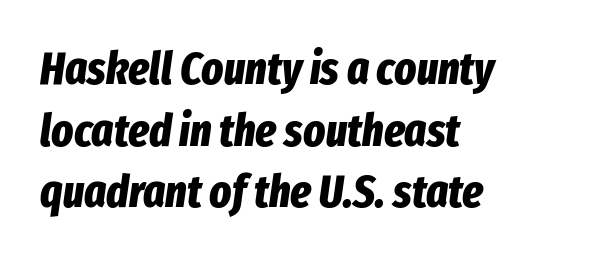
Q: Is the text bold? A: Yes.
Q: Is the text italic (slanted)? A: Yes, it leans right by about 8 degrees.
Q: Is the text underlined? A: No.
Q: How is the paragraph aligned? A: Left-aligned.
Q: Is the spacing between letters normal or unusually wide? A: Normal.
Q: Is the spacing between lines tight, normal or loose? A: Normal.
Q: Width (condensed, normal, or wide)? A: Condensed.
Q: Stroke contrast? A: Low.
Q: x-height? A: Medium.
Q: Monospaced? A: No.
